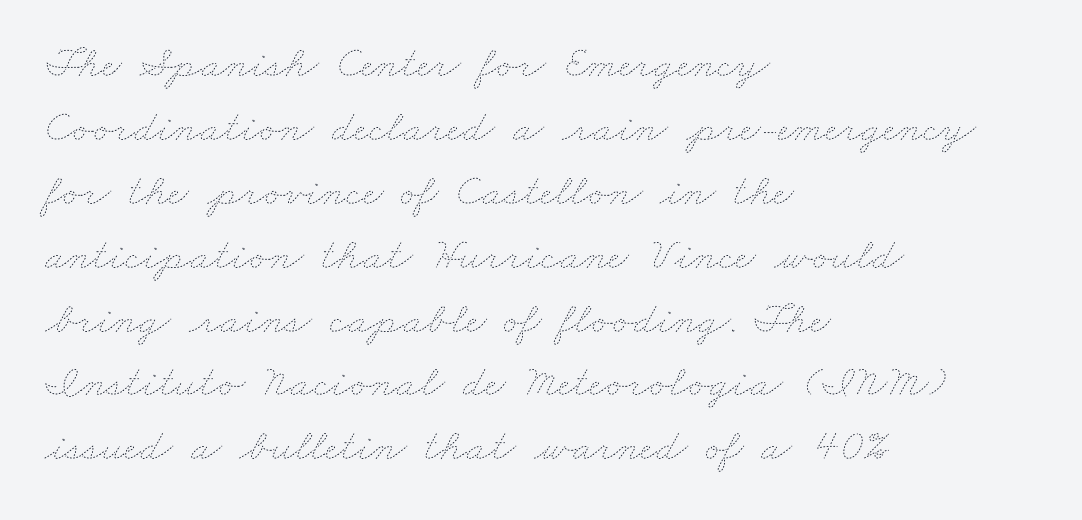
{"bold": "no", "weight": "thin", "width": "wide", "stroke_contrast": "low", "x_height": "small", "monospaced": "no", "underline": "no", "align": "left", "line_spacing": "normal", "line_spacing_ratio": 1.42, "letter_spacing": "normal", "letter_spacing_em": 0.0, "glyph_px": 45}
